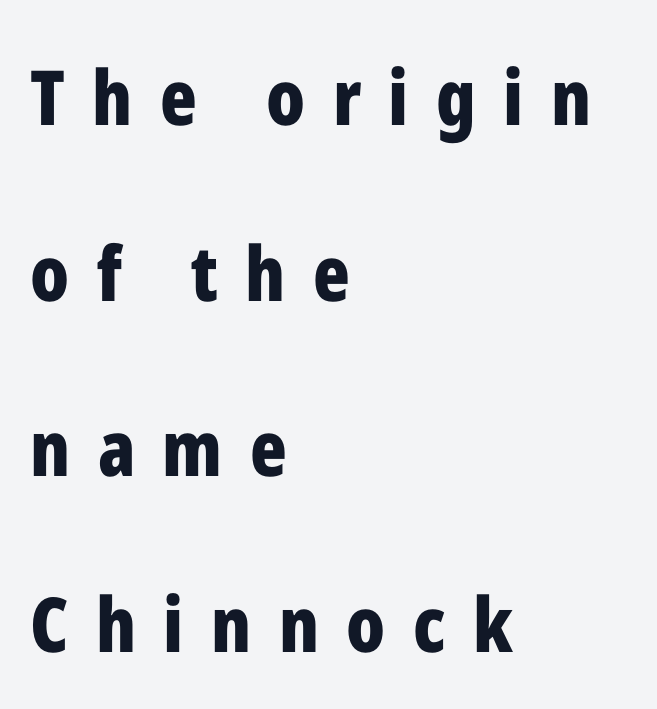
The image shows 76 px bold, condensed sans-serif type, upright; set left-aligned, loose line spacing (2.31x), unusually wide letter spacing (+0.36 em), not underlined; low stroke contrast and a medium x-height.
